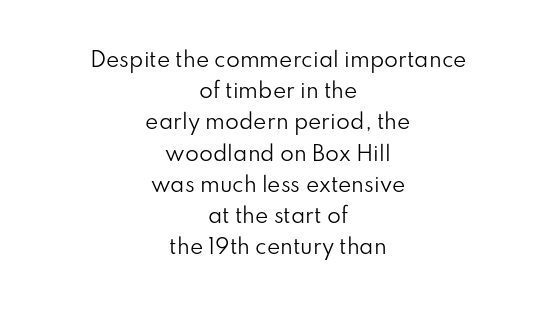
Does extra space separate the letters? No, they use regular spacing. Unbolded letterforms with no extra heft. The block of text has a typical density, with ordinary space between rows. Beneath every word, the page is bare.
